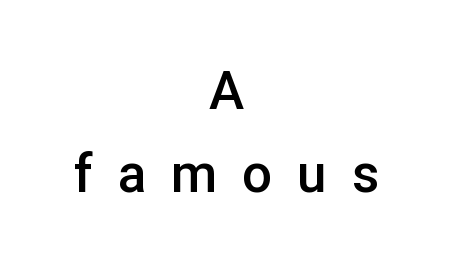
{"serif": "no", "italic": "no", "bold": "semi", "weight": "semibold", "width": "normal", "stroke_contrast": "low", "x_height": "medium", "monospaced": "no", "underline": "no", "align": "center", "line_spacing": "normal", "line_spacing_ratio": 1.56, "letter_spacing": "wide", "letter_spacing_em": 0.47, "glyph_px": 53}
